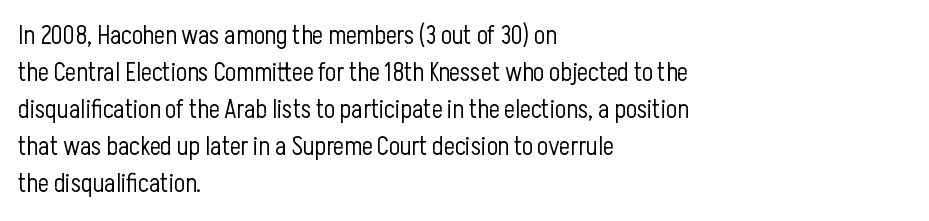
{"italic": "no", "bold": "no", "underline": "no", "align": "left", "line_spacing": "normal", "line_spacing_ratio": 1.42, "letter_spacing": "normal", "letter_spacing_em": 0.0, "glyph_px": 26}
